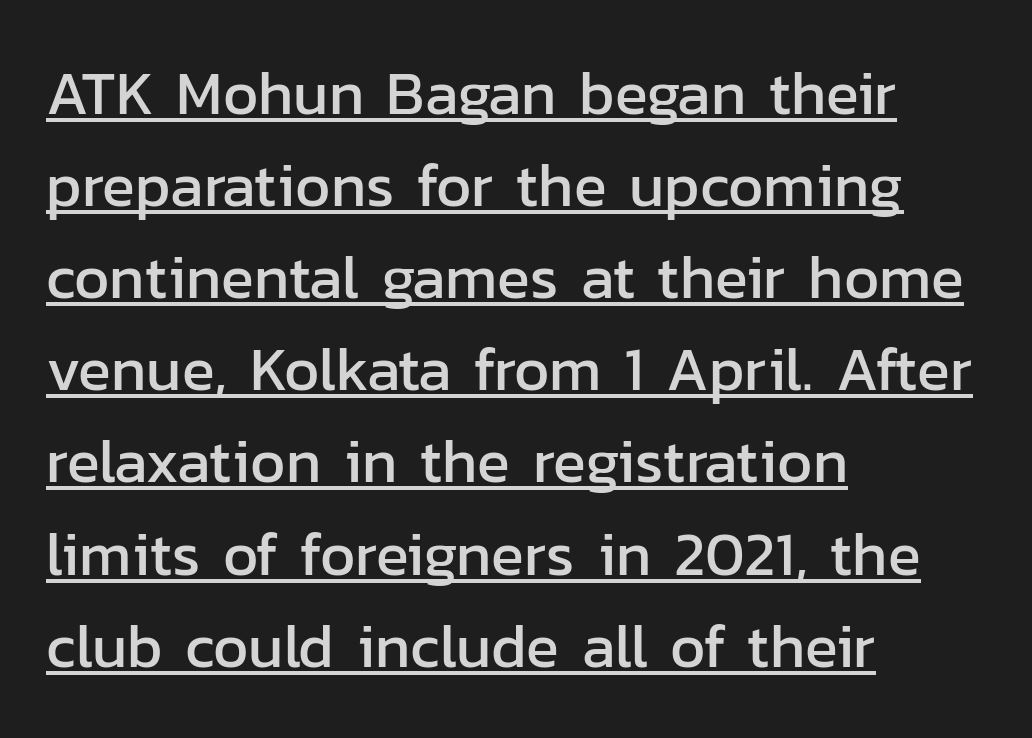
The face used here is a sans, in the tradition of grotesques and geometrics. Horizontal bands of white between lines are of average thickness. Check the space under the baseline: a stroke is drawn there. The passage shown is typed in a proportional face where columns would drift.
